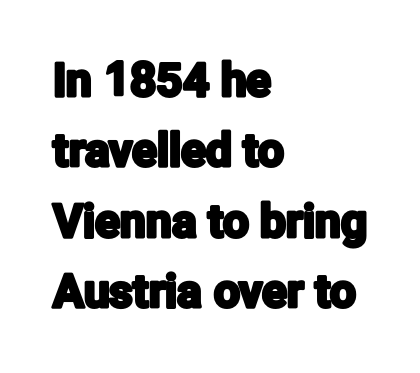
The line texture is even and compact thanks to regular tracking. The rendering uses a moderate line-height, typical for paragraphs. Check where the strokes stop: nothing finishes them off — pure sans. Descenders are the only things crossing below the line. Is this a fixed-width face? No — the glyphs have proportional, varying widths. Designer's note — italics off, roman on.
